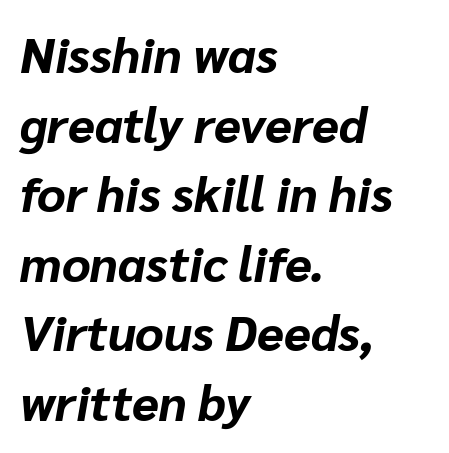
Q: Is the text bold? A: Yes.
Q: Is the text italic (slanted)? A: Yes, it leans right by about 10 degrees.
Q: Is the text underlined? A: No.
Q: How is the paragraph aligned? A: Left-aligned.
Q: Is the spacing between letters normal or unusually wide? A: Normal.
Q: Is the spacing between lines tight, normal or loose? A: Normal.
Q: Width (condensed, normal, or wide)? A: Normal.
Q: Stroke contrast? A: Low.
Q: x-height? A: Medium.
Q: Monospaced? A: No.
